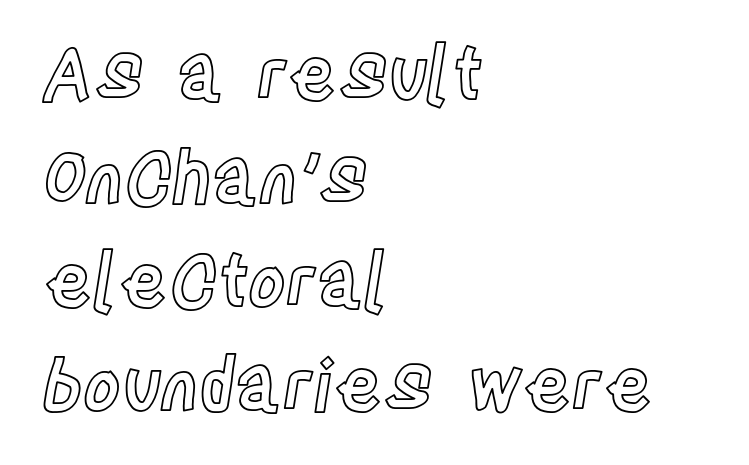
Q: Is the text italic (slanted)? A: Yes.
Q: Is the text underlined? A: No.
Q: How is the paragraph aligned? A: Left-aligned.
Q: Is the spacing between letters normal or unusually wide? A: Normal.
Q: Is the spacing between lines tight, normal or loose? A: Normal.
Q: Width (condensed, normal, or wide)? A: Condensed.
Q: x-height? A: Large.
Q: Monospaced? A: No.
